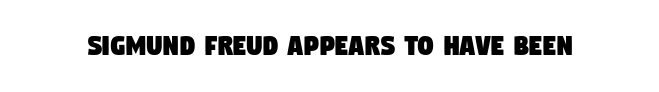
{"serif": "no", "width": "condensed", "stroke_contrast": "low", "x_height": "large", "monospaced": "no", "underline": "no", "letter_spacing": "normal", "letter_spacing_em": 0.0, "glyph_px": 31}
